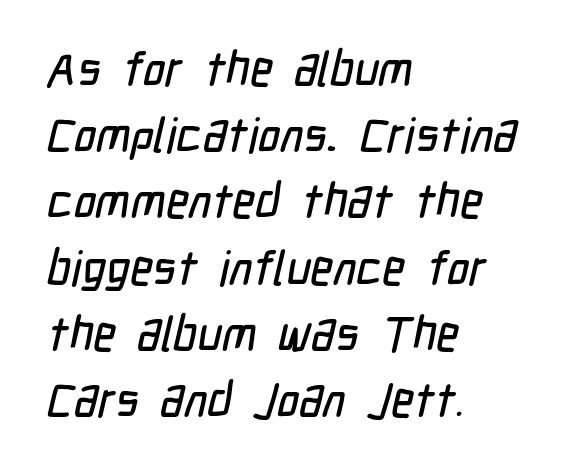
{"serif": "no", "width": "condensed", "stroke_contrast": "low", "x_height": "medium", "monospaced": "no", "underline": "no", "align": "left", "line_spacing": "normal", "line_spacing_ratio": 1.38, "letter_spacing": "normal", "letter_spacing_em": 0.0, "glyph_px": 48}
